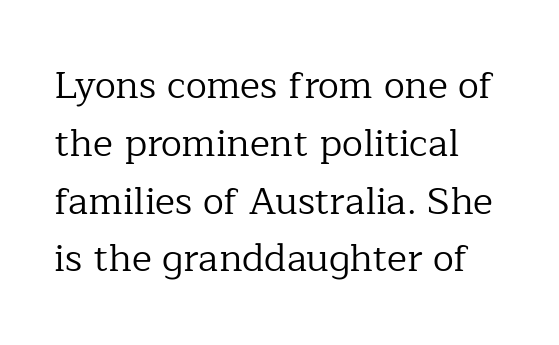
{"serif": "yes", "italic": "no", "bold": "no", "weight": "regular", "width": "normal", "stroke_contrast": "low", "x_height": "medium", "monospaced": "no", "underline": "no", "align": "left", "line_spacing": "normal", "line_spacing_ratio": 1.52, "letter_spacing": "normal", "letter_spacing_em": 0.0, "glyph_px": 38}
